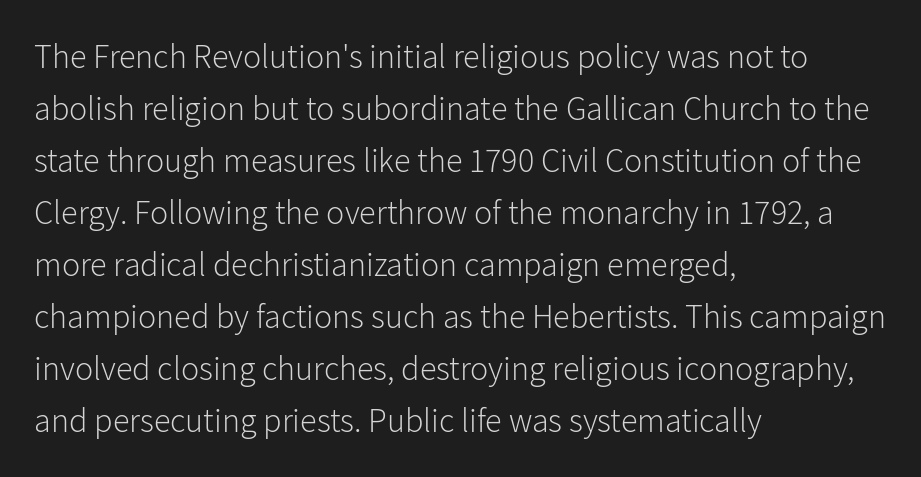
Quick note: not italic, upright. This rendering leaves character spacing at its baseline value. Successive baselines arrive at the customary interval. The typeface has the unassuming heft of standard copy or less. In CSS terms this would be text-align: left. The face used here is proportionally spaced, like ordinary book or web type.
